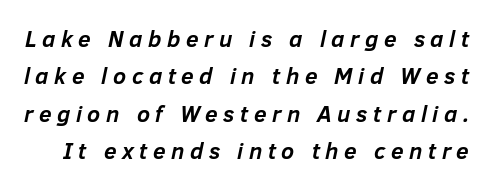
Q: Is the text bold? A: Yes.
Q: Is the text italic (slanted)? A: Yes, it leans right by about 12 degrees.
Q: Is the text underlined? A: No.
Q: Is the spacing between letters normal or unusually wide? A: Unusually wide.
Q: Is the spacing between lines tight, normal or loose? A: Normal.
